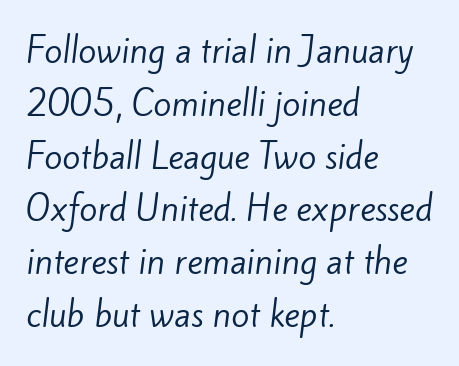
{"serif": "no", "bold": "no", "weight": "regular", "width": "normal", "stroke_contrast": "low", "x_height": "small", "monospaced": "no", "underline": "no", "align": "left", "line_spacing": "normal", "line_spacing_ratio": 1.6, "letter_spacing": "normal", "letter_spacing_em": 0.0, "glyph_px": 33}
